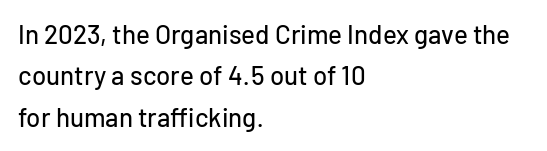
Honestly, there is no underline to notice here at all. Nothing unusual about the tracking: characters are spaced as the font intends. These lines stack with their left ends in a neat column. Posture: vertical. Normally led — the rows are evenly, conventionally spaced.
